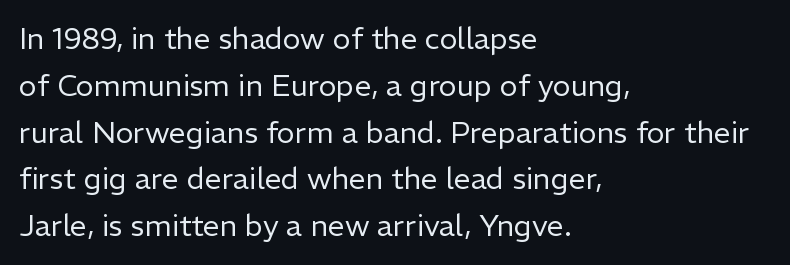
{"serif": "no", "italic": "no", "bold": "no", "weight": "regular", "width": "normal", "stroke_contrast": "low", "x_height": "medium", "monospaced": "no", "underline": "no", "align": "left", "line_spacing": "normal", "line_spacing_ratio": 1.56, "letter_spacing": "normal", "letter_spacing_em": 0.0, "glyph_px": 30}
